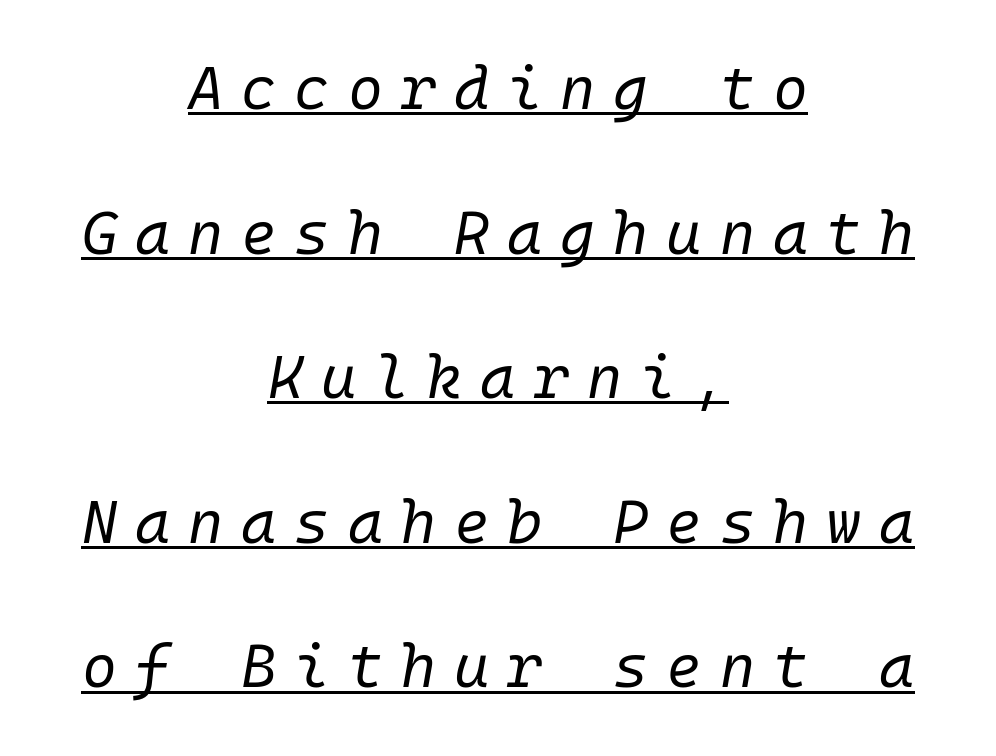
{"italic": "yes", "lean": "right", "slant_degrees": 10, "bold": "no", "weight": "regular", "width": "normal", "stroke_contrast": "low", "x_height": "medium", "underline": "yes", "align": "center", "line_spacing": "loose", "line_spacing_ratio": 2.41, "letter_spacing": "wide", "letter_spacing_em": 0.3, "glyph_px": 60}
